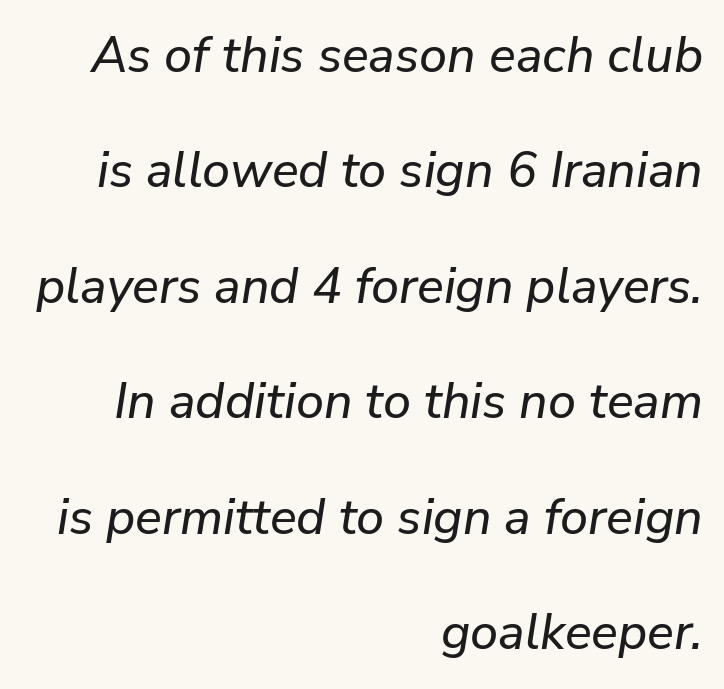
{"italic": "yes", "lean": "right", "slant_degrees": 9, "width": "normal", "stroke_contrast": "low", "x_height": "medium", "monospaced": "no", "underline": "no", "align": "right", "line_spacing": "loose", "line_spacing_ratio": 2.31, "letter_spacing": "normal", "letter_spacing_em": 0.0, "glyph_px": 50}
